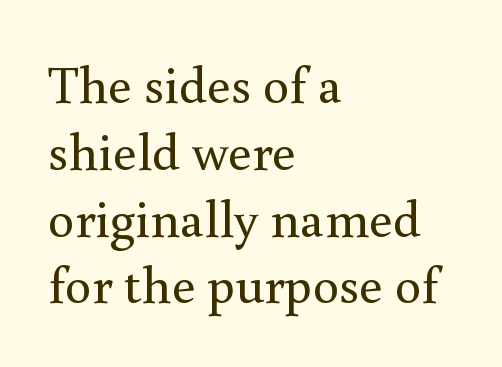
{"serif": "yes", "italic": "no", "bold": "no", "weight": "regular", "width": "normal", "x_height": "small", "monospaced": "no", "underline": "no", "align": "left", "line_spacing": "normal", "line_spacing_ratio": 1.26, "letter_spacing": "normal", "letter_spacing_em": 0.0, "glyph_px": 53}
